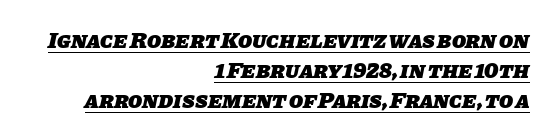
The image shows 23 px bold type; set right-aligned, normal line spacing (1.3x), normal letter spacing, underlined.
